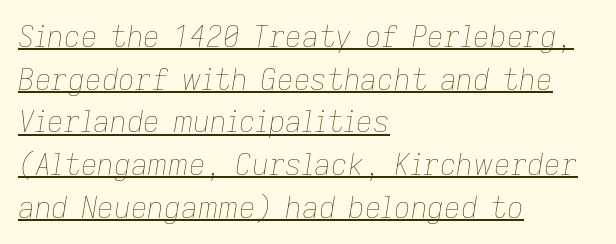
Q: Is the text bold? A: No.
Q: Is the text italic (slanted)? A: Yes, it leans right by about 9 degrees.
Q: Is the text underlined? A: Yes.
Q: How is the paragraph aligned? A: Left-aligned.
Q: Is the spacing between letters normal or unusually wide? A: Normal.
Q: Is the spacing between lines tight, normal or loose? A: Normal.
Q: Width (condensed, normal, or wide)? A: Normal.
Q: Stroke contrast? A: Low.
Q: x-height? A: Medium.
Q: Monospaced? A: No.
